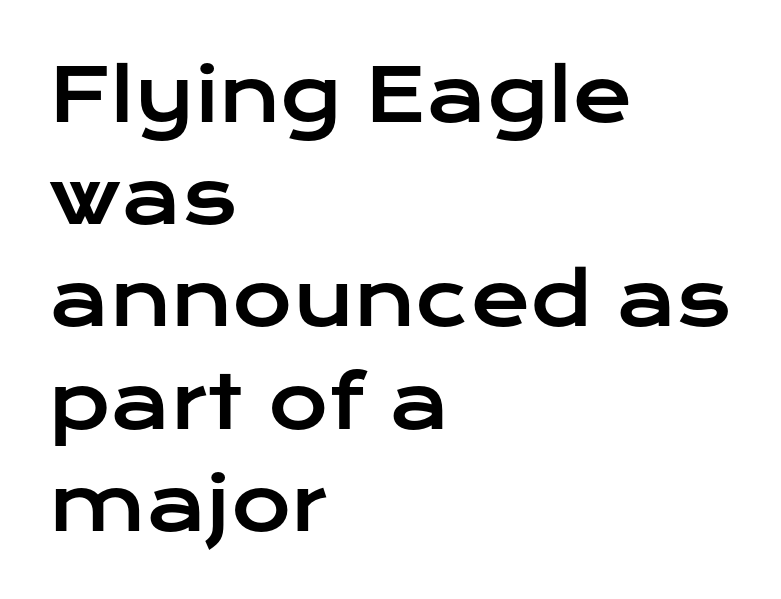
{"serif": "no", "italic": "no", "width": "wide", "stroke_contrast": "low", "x_height": "medium", "monospaced": "no", "underline": "no", "align": "left", "line_spacing": "normal", "line_spacing_ratio": 1.4, "letter_spacing": "normal", "letter_spacing_em": 0.0, "glyph_px": 73}
